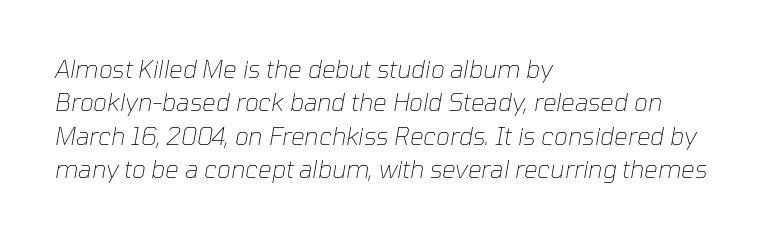
{"italic": "yes", "lean": "right", "slant_degrees": 10, "bold": "no", "underline": "no", "align": "left", "line_spacing": "normal", "line_spacing_ratio": 1.39, "letter_spacing": "normal", "letter_spacing_em": 0.0, "glyph_px": 24}
